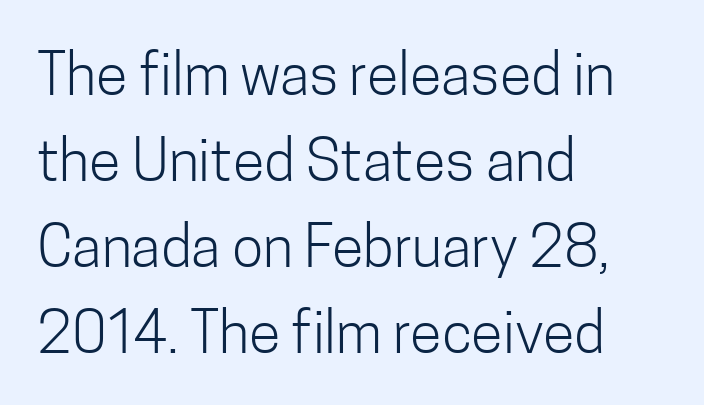
{"serif": "no", "italic": "no", "bold": "no", "weight": "light", "width": "condensed", "stroke_contrast": "low", "x_height": "medium", "monospaced": "no", "underline": "no", "align": "left", "line_spacing": "normal", "line_spacing_ratio": 1.48, "letter_spacing": "normal", "letter_spacing_em": 0.0, "glyph_px": 58}
